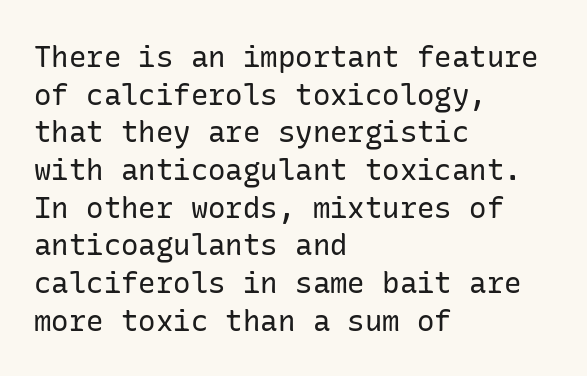
Q: Is the text bold? A: No.
Q: Is the text italic (slanted)? A: No, it is upright.
Q: Is the typeface a serif or a sans-serif typeface? A: Sans-serif.
Q: Is the text underlined? A: No.
Q: How is the paragraph aligned? A: Left-aligned.
Q: Is the spacing between letters normal or unusually wide? A: Normal.
Q: Is the spacing between lines tight, normal or loose? A: Normal.
Q: Width (condensed, normal, or wide)? A: Normal.
Q: Stroke contrast? A: Low.
Q: x-height? A: Medium.
